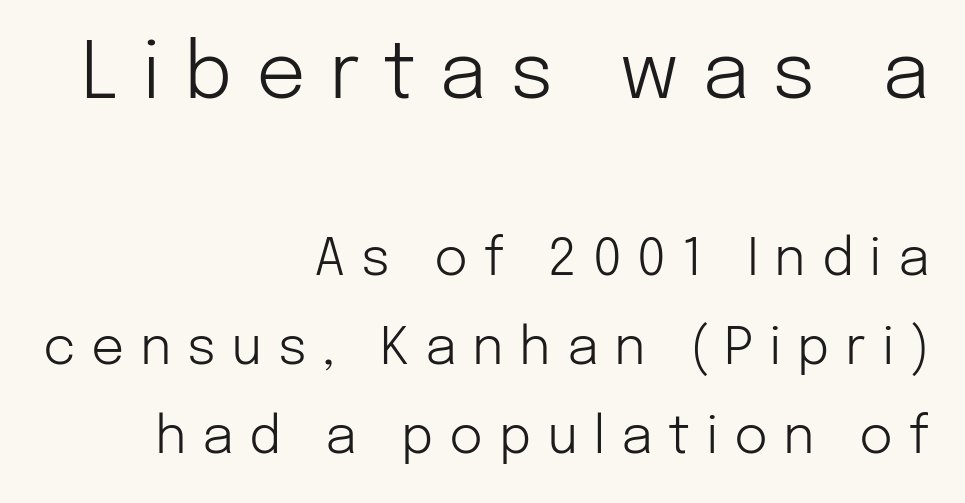
A typesetter would call this proportional, since set widths differ per character. Posture: vertical. Substantial extra tracking has been applied to these lines. Weight: in the light-to-regular range.
